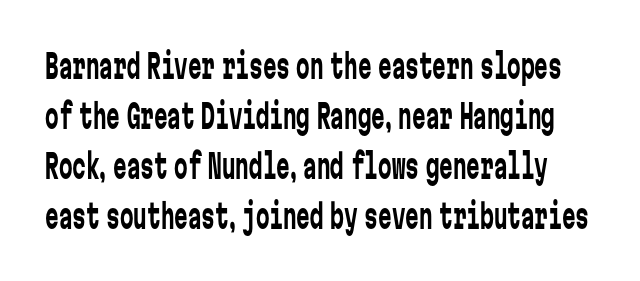
Q: Is the text bold? A: No.
Q: Is the text italic (slanted)? A: No, it is upright.
Q: Is the typeface a serif or a sans-serif typeface? A: Sans-serif.
Q: Is the text underlined? A: No.
Q: Is the spacing between letters normal or unusually wide? A: Normal.
Q: Is the spacing between lines tight, normal or loose? A: Normal.
Q: Width (condensed, normal, or wide)? A: Condensed.
Q: Stroke contrast? A: Low.
Q: x-height? A: Medium.
Q: Monospaced? A: Yes.
